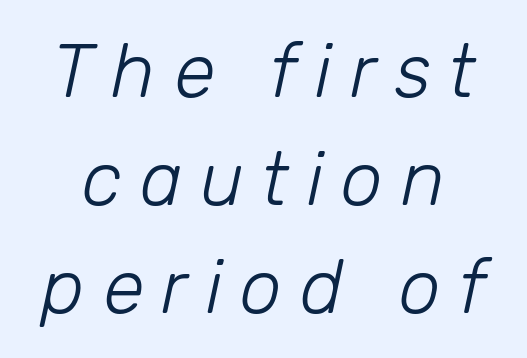
Students, observe: this is what conventionally led text looks like. This rendering widens character spacing well past its baseline value. The passage shown is typed in a proportional face where columns would drift. The font sits on the lighter half of the weight spectrum, regular included. The rendering applies a slant to the glyphs. Each row of text sits above clean, open space.
